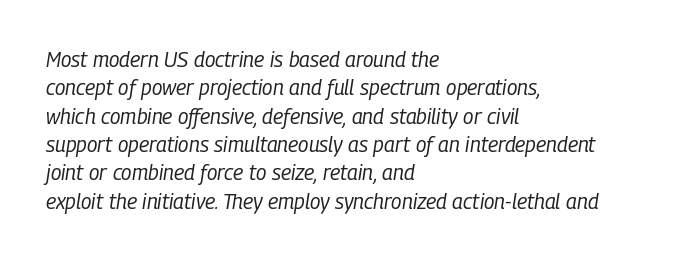
Q: Is the text bold? A: No.
Q: Is the text italic (slanted)? A: Yes, it leans right by about 9 degrees.
Q: Is the text underlined? A: No.
Q: How is the paragraph aligned? A: Left-aligned.
Q: Is the spacing between letters normal or unusually wide? A: Normal.
Q: Is the spacing between lines tight, normal or loose? A: Normal.
